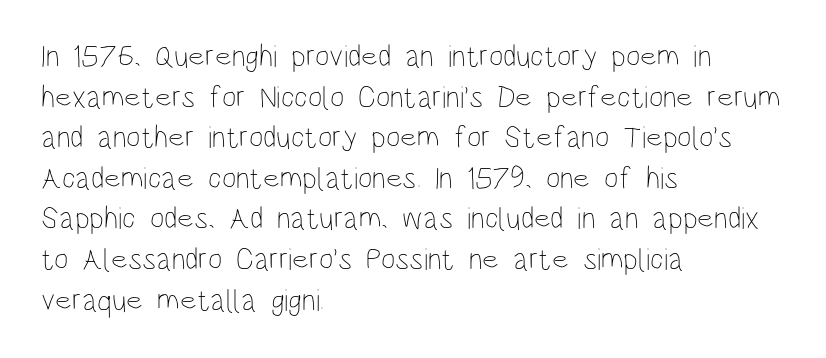
Bold? No — there's no thickening of the strokes. Does extra space separate the letters? No, they use regular spacing. Compared with a centered layout, this one pins lines to the left instead. The rendering uses a moderate line-height, typical for paragraphs. The glyphs are unaccompanied by any horizontal stroke below them.
